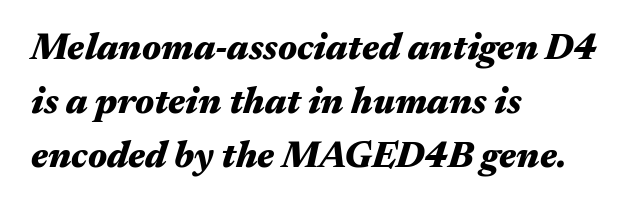
Normally led — the rows are evenly, conventionally spaced. Inter-character spacing is left at the font's built-in metrics. Check under the words: just untouched page. The rendering anchors every line to the left-hand side. A typesetter would call this proportional, since set widths differ per character. The letters are slanted; this is an italic face.
